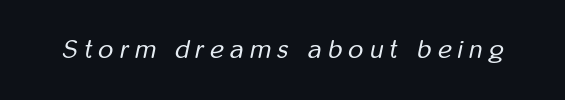
Descenders hang freely into open space. The tracking reads as deliberately expanded to a designer's eye. Posture: slanted. Counters stay open thanks to moderate or lighter strokes.
